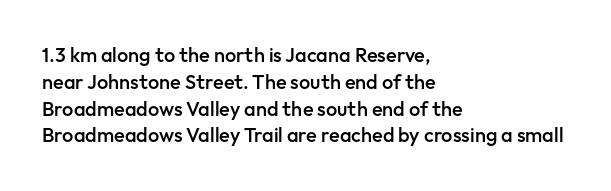
{"italic": "no", "bold": "semi", "underline": "no", "align": "left", "line_spacing": "normal", "line_spacing_ratio": 1.34, "letter_spacing": "normal", "letter_spacing_em": 0.0, "glyph_px": 20}
